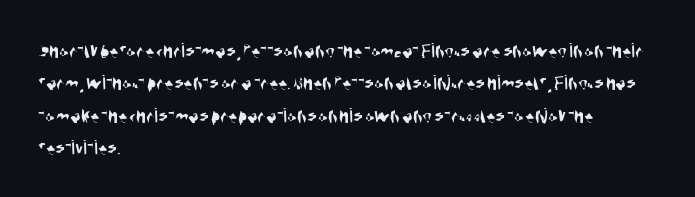
These lines are set flush left with a ragged right edge. Bare-footed words on every line. A typesetter would call this zero additional tracking. Quick note: interline space is typical.
